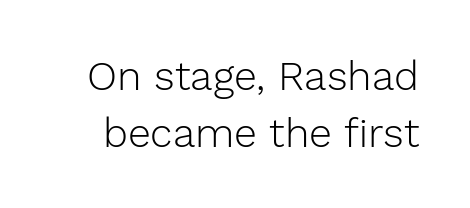
The image shows 41 px light sans-serif type, upright; set normal line spacing (1.38x), normal letter spacing, not underlined; low stroke contrast and a medium x-height.
